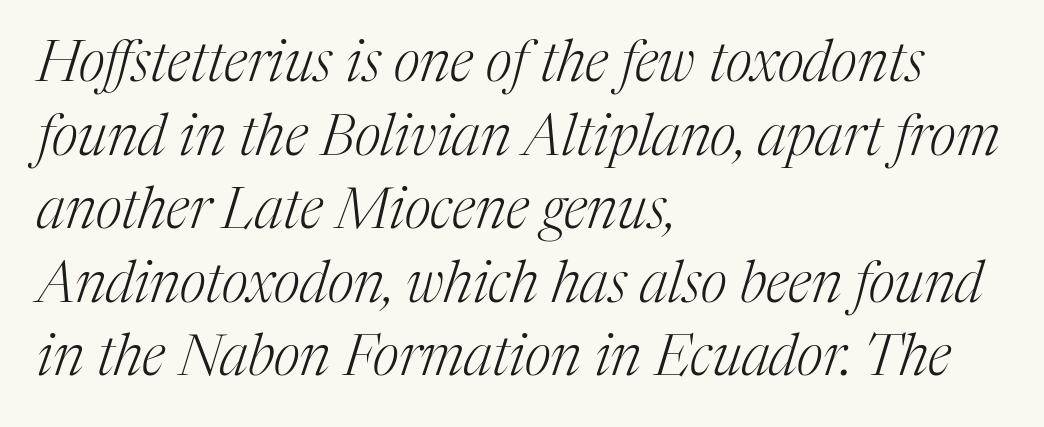
Q: Is the text bold? A: No.
Q: Is the text italic (slanted)? A: Yes, it leans right by about 17 degrees.
Q: Is the typeface a serif or a sans-serif typeface? A: Serif.
Q: Is the text underlined? A: No.
Q: How is the paragraph aligned? A: Left-aligned.
Q: Is the spacing between letters normal or unusually wide? A: Normal.
Q: Is the spacing between lines tight, normal or loose? A: Normal.
Q: Width (condensed, normal, or wide)? A: Normal.
Q: Stroke contrast? A: Medium.
Q: x-height? A: Medium.
Q: Monospaced? A: No.
